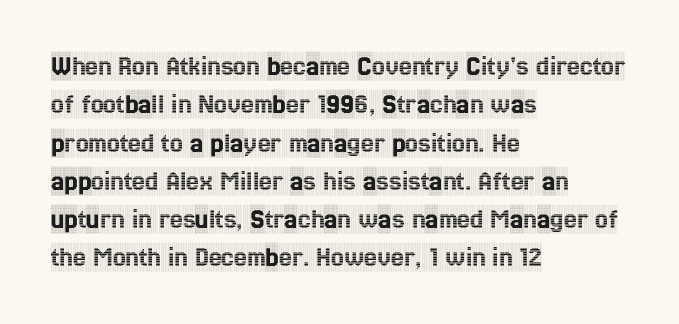
The image shows 29 px condensed serif type, upright; set left-aligned, normal line spacing (1.32x), normal letter spacing, not underlined; a large x-height.
